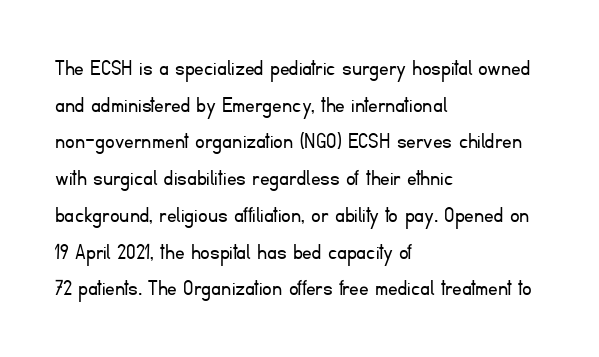
The image shows 24 px text type, upright; set left-aligned, normal line spacing (1.53x), normal letter spacing, not underlined.
